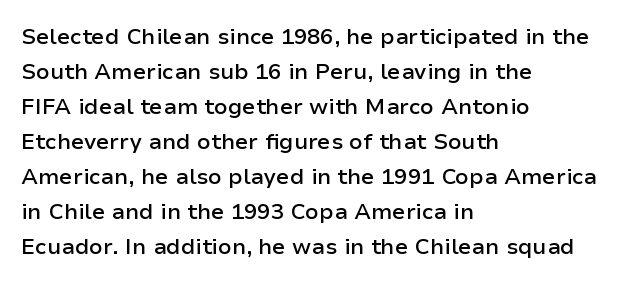
{"italic": "no", "bold": "semi", "underline": "no", "align": "left", "line_spacing": "normal", "line_spacing_ratio": 1.59, "letter_spacing": "normal", "letter_spacing_em": 0.0, "glyph_px": 22}
